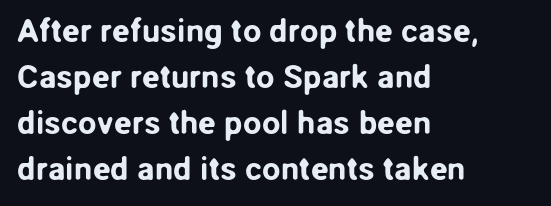
The image shows 33 px sans-serif type, upright; set left-aligned, normal line spacing (1.39x), normal letter spacing, not underlined; low stroke contrast and a medium x-height.
